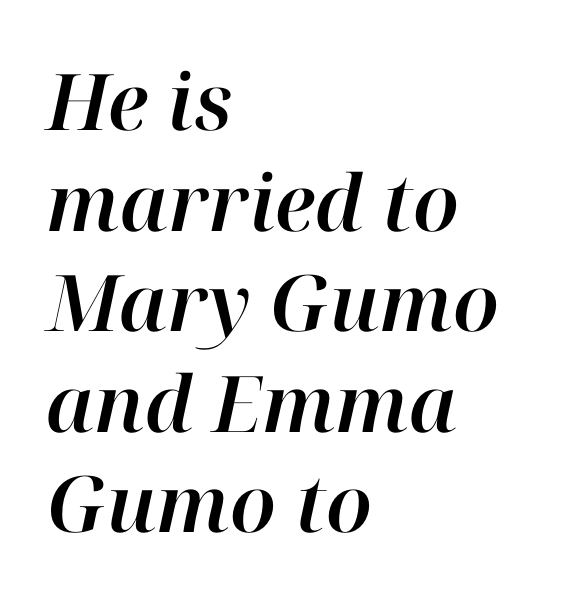
The image shows 78 px text type, italic (leaning right); set left-aligned, normal line spacing (1.29x), normal letter spacing, not underlined; high stroke contrast and a medium x-height.
